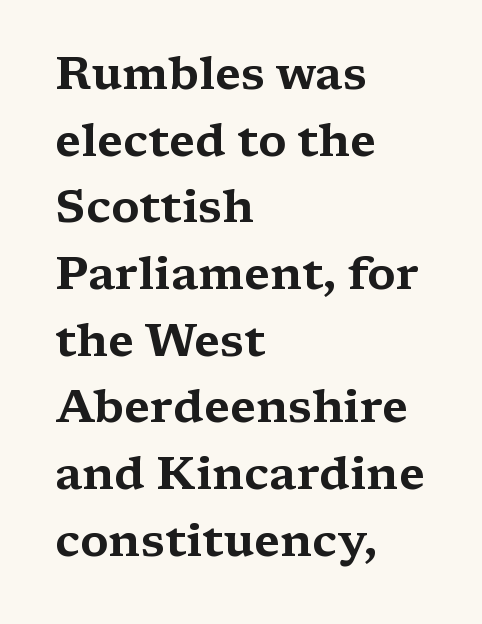
The image shows 46 px wide serif type, upright; set left-aligned, normal line spacing (1.45x), normal letter spacing, not underlined; medium stroke contrast and a medium x-height.
